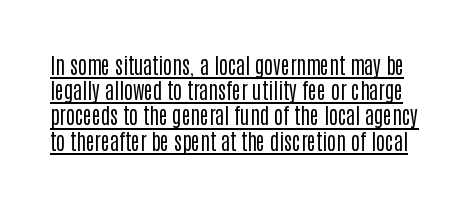
{"italic": "no", "bold": "no", "underline": "yes", "line_spacing_ratio": 1.2, "letter_spacing": "normal", "letter_spacing_em": 0.0, "glyph_px": 21}
